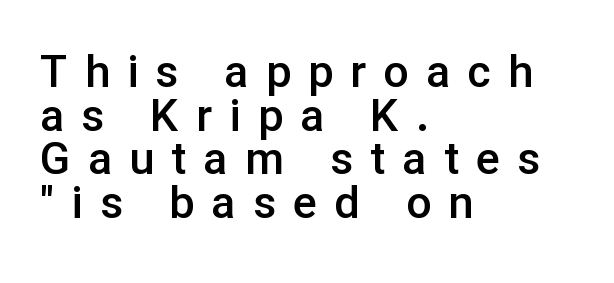
Q: Is the text bold? A: Semi-bold.
Q: Is the text italic (slanted)? A: No, it is upright.
Q: Is the typeface a serif or a sans-serif typeface? A: Sans-serif.
Q: Is the text underlined? A: No.
Q: How is the paragraph aligned? A: Left-aligned.
Q: Is the spacing between letters normal or unusually wide? A: Unusually wide.
Q: Is the spacing between lines tight, normal or loose? A: Tight.
Q: Width (condensed, normal, or wide)? A: Normal.
Q: Stroke contrast? A: Low.
Q: x-height? A: Medium.
Q: Monospaced? A: No.
